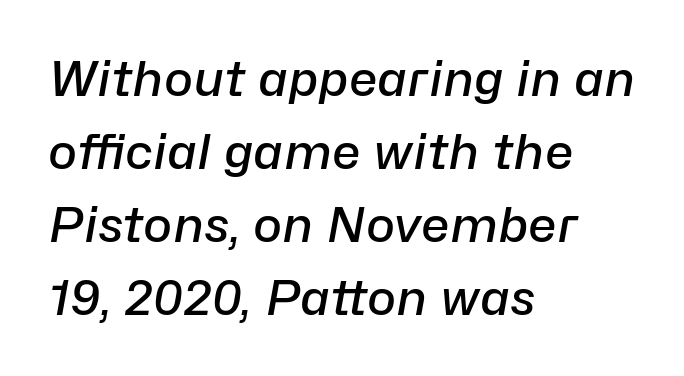
Q: Is the text bold? A: Semi-bold.
Q: Is the text italic (slanted)? A: Yes, it leans right by about 10 degrees.
Q: Is the text underlined? A: No.
Q: How is the paragraph aligned? A: Left-aligned.
Q: Is the spacing between letters normal or unusually wide? A: Normal.
Q: Is the spacing between lines tight, normal or loose? A: Normal.
Q: Width (condensed, normal, or wide)? A: Normal.
Q: Stroke contrast? A: Low.
Q: x-height? A: Medium.
Q: Monospaced? A: No.
